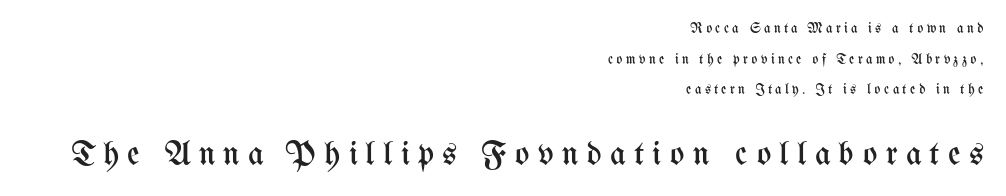
Words float on clear page, feet unadorned. Bigger letters appear in the bottom chunk; the top chunk is reduced. Short note: letters widely spaced. Line spacing here is loose.
